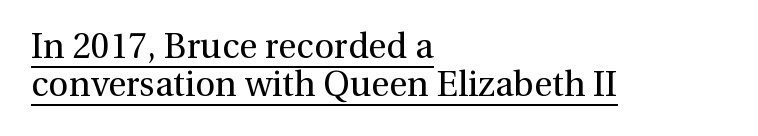
Q: Is the text bold? A: No.
Q: Is the text italic (slanted)? A: No, it is upright.
Q: Is the typeface a serif or a sans-serif typeface? A: Serif.
Q: Is the text underlined? A: Yes.
Q: How is the paragraph aligned? A: Left-aligned.
Q: Is the spacing between letters normal or unusually wide? A: Normal.
Q: Is the spacing between lines tight, normal or loose? A: Tight.
Q: Width (condensed, normal, or wide)? A: Normal.
Q: x-height? A: Medium.
Q: Monospaced? A: No.
